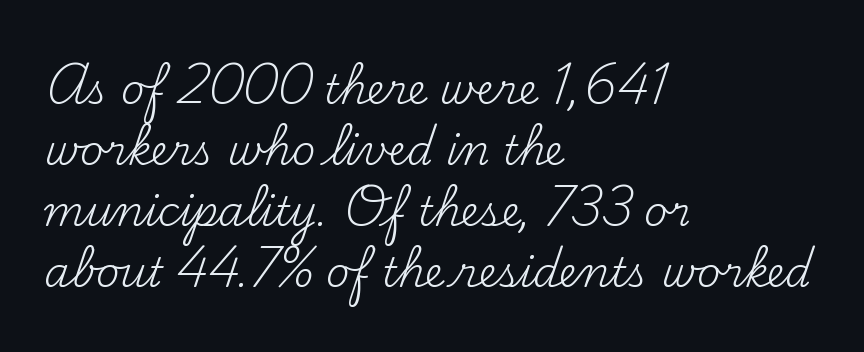
Check under the words: just untouched page. Between one letter and the next there's only the usual sliver of space. The rows are spaced the way most documents space them. No heavy texture on the line: the type isn't bold. The typeface chosen for these lines features serifs.
